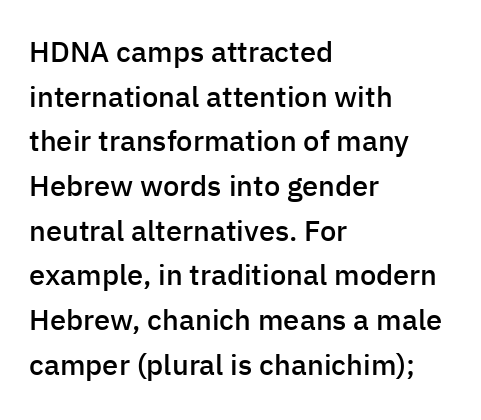
The image shows 29 px semibold sans-serif type, upright; set left-aligned, normal line spacing (1.54x), normal letter spacing, not underlined; low stroke contrast and a medium x-height.
